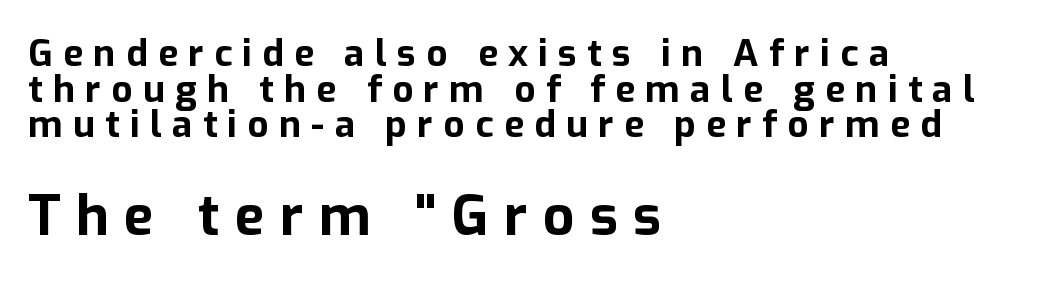
{"serif": "no", "italic": "no", "bold": "yes", "weight": "bold", "width": "normal", "stroke_contrast": "low", "x_height": "medium", "monospaced": "no", "underline": "no", "align": "left", "line_spacing": "tight", "line_spacing_ratio": 0.96, "letter_spacing": "wide", "letter_spacing_em": 0.28, "larger_block": "second", "size_ratio": 1.49, "glyph_px": 55}
